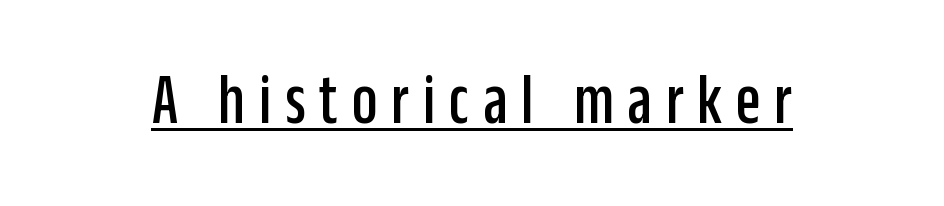
A typesetter would label this face a sans. These lines were composed using upright roman letters. Like a heading marked for emphasis, these lines bear an underscore. Note the varied advance widths — an 'i' is clearly narrower than an 'm'.
